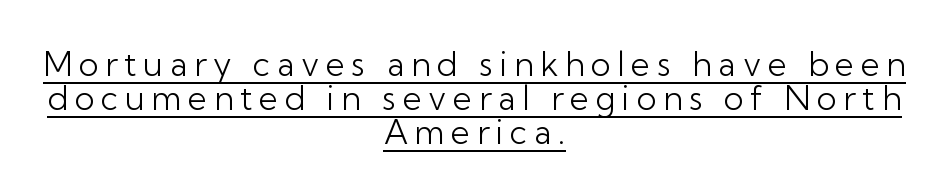
Q: Is the text bold? A: No.
Q: Is the text italic (slanted)? A: No, it is upright.
Q: Is the typeface a serif or a sans-serif typeface? A: Sans-serif.
Q: Is the text underlined? A: Yes.
Q: How is the paragraph aligned? A: Centered.
Q: Is the spacing between letters normal or unusually wide? A: Unusually wide.
Q: Is the spacing between lines tight, normal or loose? A: Tight.
Q: Width (condensed, normal, or wide)? A: Normal.
Q: Stroke contrast? A: Low.
Q: x-height? A: Medium.
Q: Monospaced? A: No.
